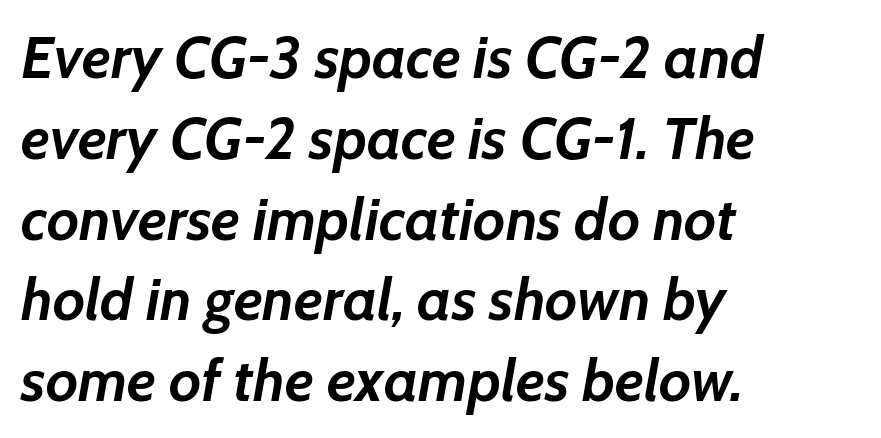
Caption: standard tracking, unaltered. Rule under the text: the space is simply empty. Emphasis-style slanted type is in use. This sample is left-justified, so line endings fall wherever the words run out.
